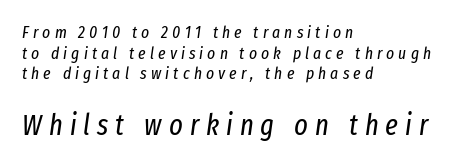
The image shows 29 px regular-weight, condensed type, italic (leaning right); set left-aligned, line spacing 1.22x, unusually wide letter spacing (+0.24 em), not underlined; the second (bottom) block is 1.71x larger; low stroke contrast and a medium x-height.
